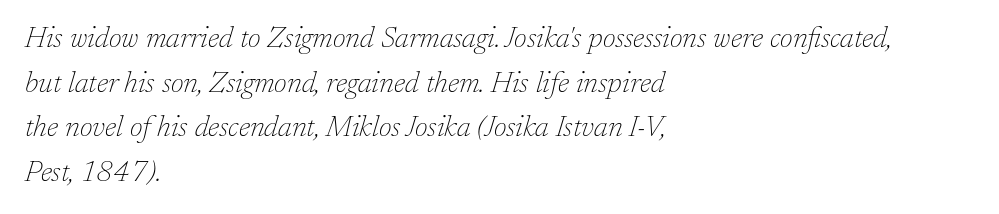
Q: Is the text bold? A: No.
Q: Is the text italic (slanted)? A: Yes, it leans right by about 17 degrees.
Q: Is the typeface a serif or a sans-serif typeface? A: Serif.
Q: Is the text underlined? A: No.
Q: How is the paragraph aligned? A: Left-aligned.
Q: Is the spacing between letters normal or unusually wide? A: Normal.
Q: Is the spacing between lines tight, normal or loose? A: Normal.
Q: Width (condensed, normal, or wide)? A: Normal.
Q: Stroke contrast? A: Low.
Q: x-height? A: Medium.
Q: Monospaced? A: No.
